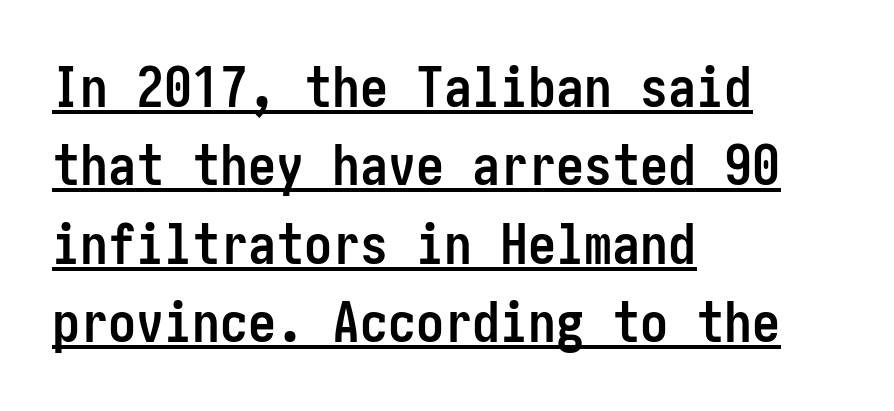
The image shows 56 px semibold, condensed sans-serif type, upright; set left-aligned, normal line spacing (1.4x), normal letter spacing, underlined; low stroke contrast and a medium x-height.
